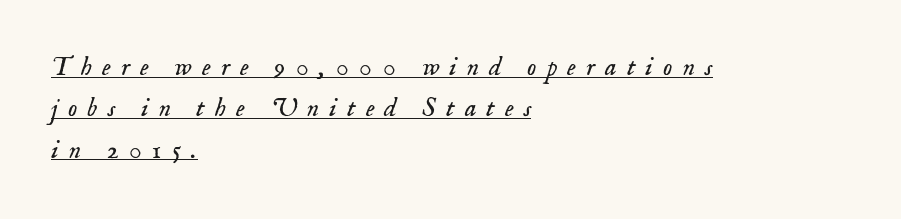
The image shows 26 px text type, italic (leaning right); set left-aligned, normal line spacing (1.59x), unusually wide letter spacing (+0.39 em), underlined.
